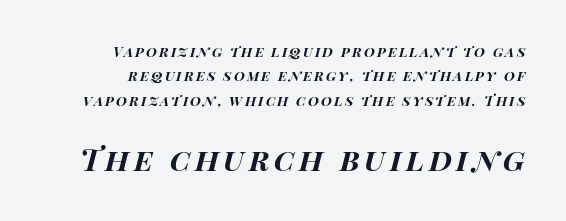
{"italic": "yes", "lean": "right", "slant_degrees": 15, "bold": "yes", "weight": "bold", "width": "wide", "stroke_contrast": "high", "x_height": "large", "monospaced": "no", "underline": "no", "line_spacing_ratio": 1.74, "larger_block": "second", "size_ratio": 2.14, "glyph_px": 30}
